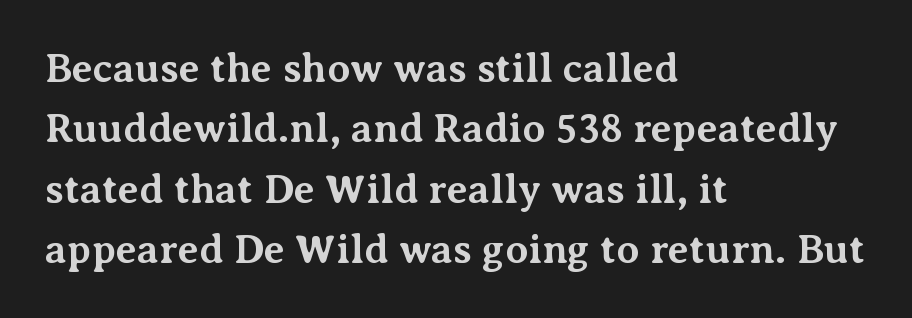
{"serif": "yes", "italic": "no", "bold": "yes", "weight": "bold", "width": "normal", "stroke_contrast": "medium", "x_height": "medium", "monospaced": "no", "underline": "no", "align": "left", "line_spacing": "normal", "line_spacing_ratio": 1.47, "letter_spacing": "normal", "letter_spacing_em": 0.0, "glyph_px": 41}
